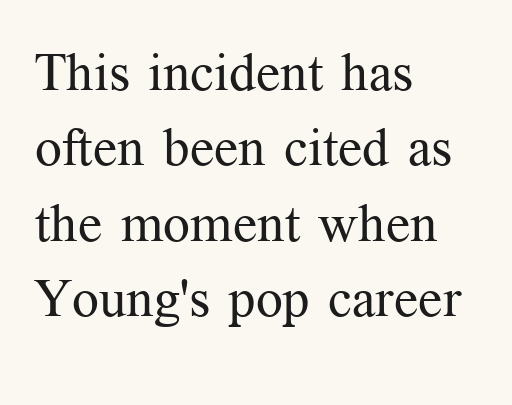
The image shows 53 px regular-weight serif type, upright; set left-aligned, normal line spacing (1.42x), normal letter spacing, not underlined; medium stroke contrast and a medium x-height.
